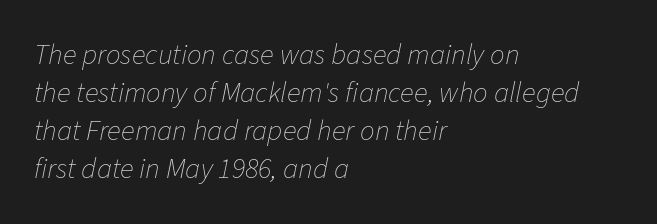
The image shows 29 px thin type, italic (leaning right); set left-aligned, normal line spacing (1.31x), normal letter spacing, not underlined; low stroke contrast and a medium x-height.
